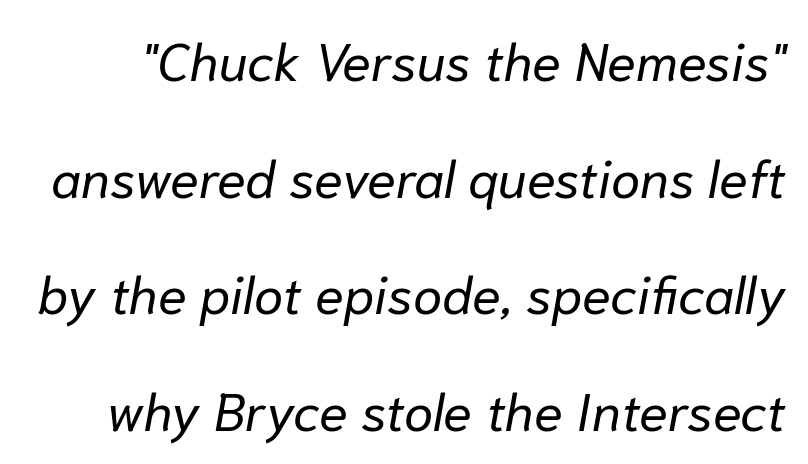
Nobody drew a line under any word here. Tall strokes in this sample are angled rather than plumb. The letters advance in unequal steps, a hallmark of proportional type. Is there much room between lines? Yes — plenty of vertical air separates them.
